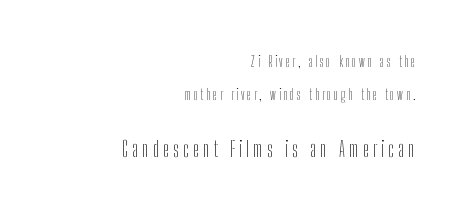
{"italic": "no", "bold": "no", "underline": "no", "align": "right", "line_spacing": "loose", "line_spacing_ratio": 2.35, "larger_block": "second", "size_ratio": 1.5, "glyph_px": 21}
